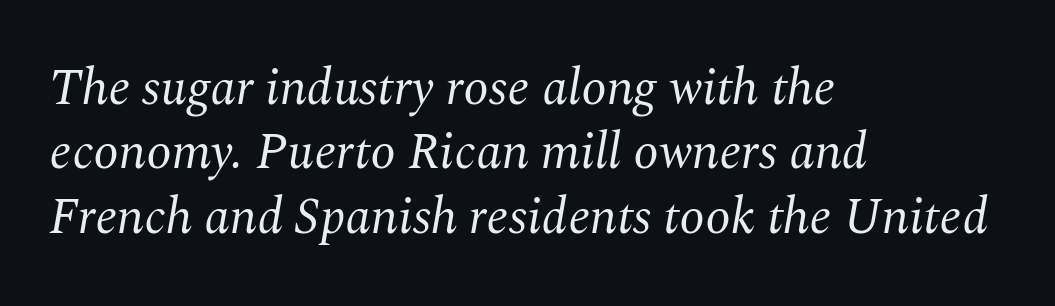
Q: Is the text bold? A: No.
Q: Is the text italic (slanted)? A: Yes, it leans right by about 10 degrees.
Q: Is the typeface a serif or a sans-serif typeface? A: Serif.
Q: Is the text underlined? A: No.
Q: How is the paragraph aligned? A: Left-aligned.
Q: Is the spacing between letters normal or unusually wide? A: Normal.
Q: Is the spacing between lines tight, normal or loose? A: Normal.
Q: Width (condensed, normal, or wide)? A: Normal.
Q: Stroke contrast? A: Medium.
Q: x-height? A: Medium.
Q: Monospaced? A: No.
